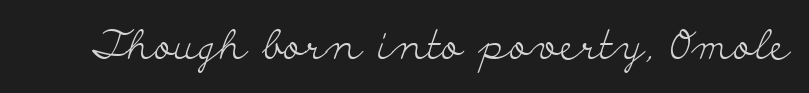
{"serif": "yes", "bold": "no", "weight": "light", "width": "wide", "stroke_contrast": "low", "x_height": "small", "monospaced": "no", "underline": "no", "letter_spacing": "normal", "letter_spacing_em": 0.0, "glyph_px": 40}
